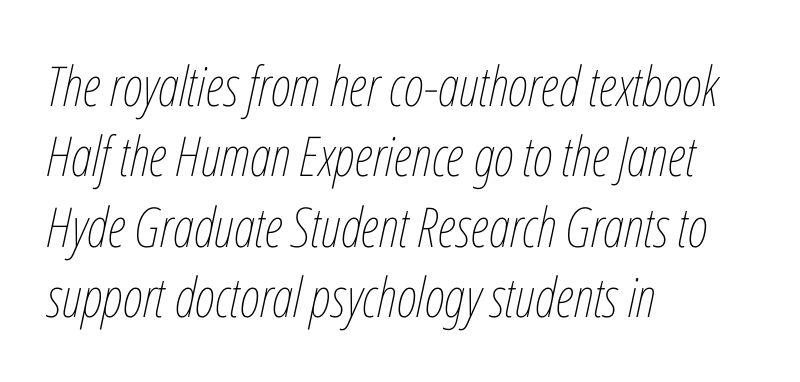
Q: Is the text bold? A: No.
Q: Is the text italic (slanted)? A: Yes, it leans right by about 12 degrees.
Q: Is the text underlined? A: No.
Q: How is the paragraph aligned? A: Left-aligned.
Q: Is the spacing between letters normal or unusually wide? A: Normal.
Q: Is the spacing between lines tight, normal or loose? A: Normal.
Q: Width (condensed, normal, or wide)? A: Condensed.
Q: Stroke contrast? A: Low.
Q: x-height? A: Medium.
Q: Monospaced? A: No.
